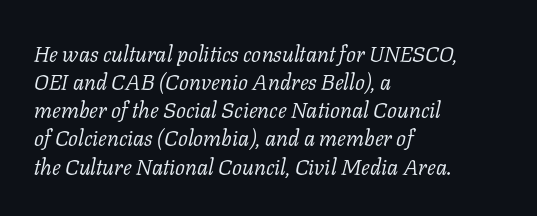
The image shows 22 px text type, italic (leaning right); set left-aligned, normal line spacing (1.28x), normal letter spacing, not underlined.
